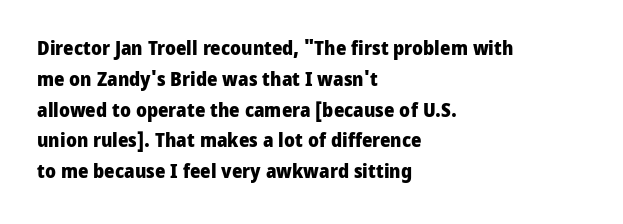
{"italic": "no", "bold": "yes", "underline": "no", "align": "left", "line_spacing": "normal", "line_spacing_ratio": 1.54, "letter_spacing": "normal", "letter_spacing_em": 0.0, "glyph_px": 20}
